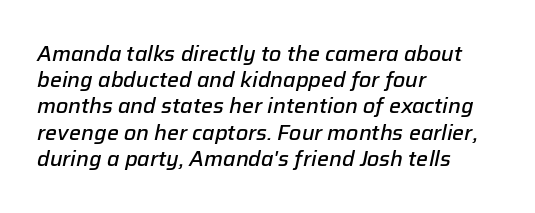
The image shows 21 px text type, italic (leaning right); set left-aligned, normal line spacing (1.25x), normal letter spacing, not underlined.
